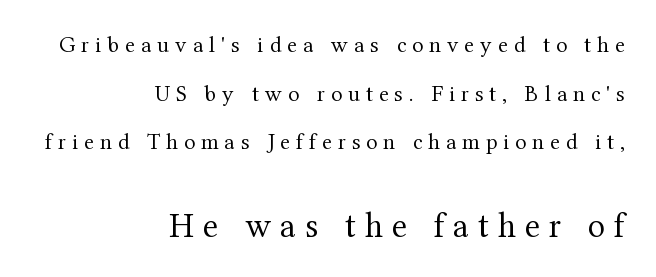
The image shows 35 px regular-weight serif type, upright; set right-aligned, loose line spacing (2.11x), unusually wide letter spacing (+0.26 em), not underlined; the second (bottom) block is 1.52x larger; medium stroke contrast and a medium x-height.
